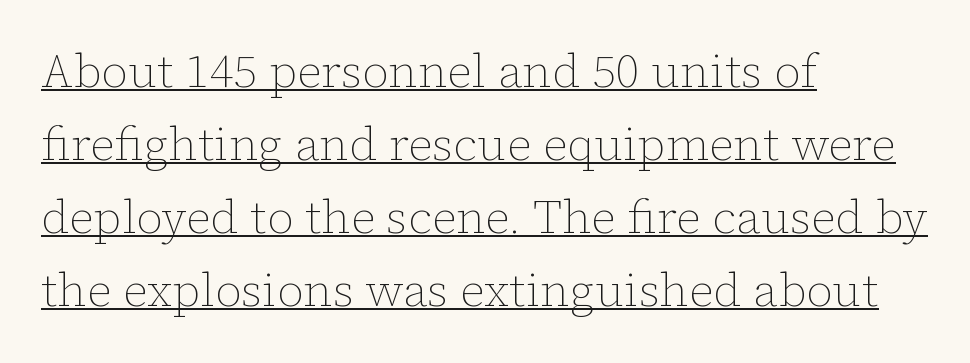
Q: Is the text bold? A: No.
Q: Is the text italic (slanted)? A: No, it is upright.
Q: Is the text underlined? A: Yes.
Q: How is the paragraph aligned? A: Left-aligned.
Q: Is the spacing between letters normal or unusually wide? A: Normal.
Q: Is the spacing between lines tight, normal or loose? A: Normal.
Q: Width (condensed, normal, or wide)? A: Normal.
Q: Stroke contrast? A: Low.
Q: x-height? A: Medium.
Q: Monospaced? A: No.
